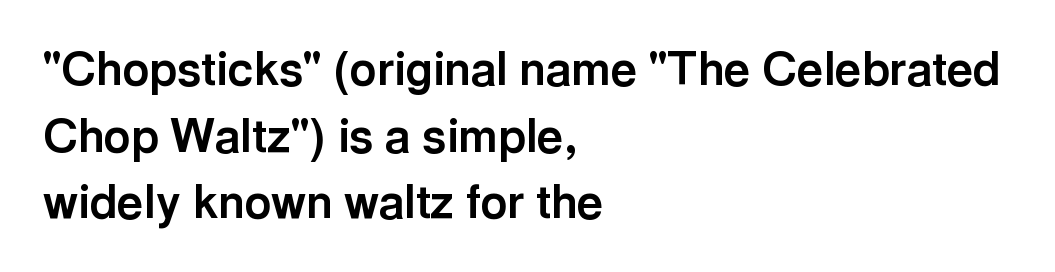
{"serif": "no", "italic": "no", "bold": "yes", "weight": "bold", "width": "normal", "x_height": "medium", "monospaced": "no", "underline": "no", "align": "left", "line_spacing": "normal", "line_spacing_ratio": 1.45, "letter_spacing": "normal", "letter_spacing_em": 0.0, "glyph_px": 46}
